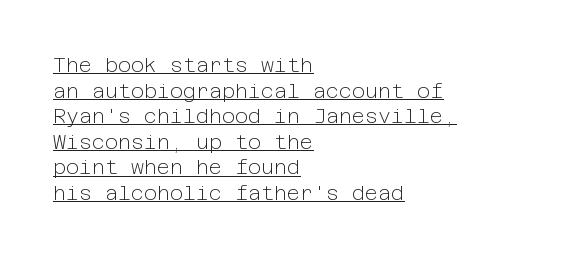
The rows are spaced the way most documents space them. The specimen includes a rule beneath the text block's lines. Heft: none added — not bold. A typesetter would call this zero additional tracking. Line beginnings align vertically; line endings do not.
